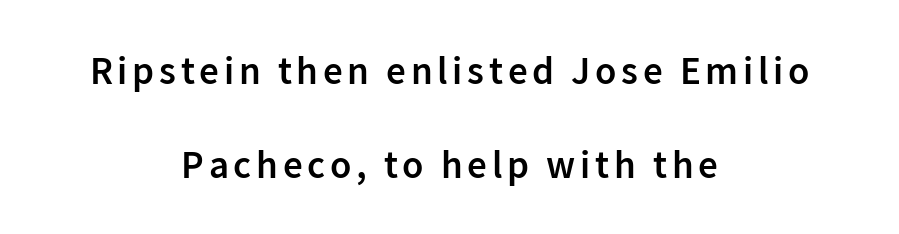
Q: Is the text bold? A: Semi-bold.
Q: Is the text italic (slanted)? A: No, it is upright.
Q: Is the typeface a serif or a sans-serif typeface? A: Sans-serif.
Q: Is the text underlined? A: No.
Q: How is the paragraph aligned? A: Centered.
Q: Is the spacing between lines tight, normal or loose? A: Loose.
Q: Width (condensed, normal, or wide)? A: Normal.
Q: Stroke contrast? A: Low.
Q: x-height? A: Medium.
Q: Monospaced? A: No.
